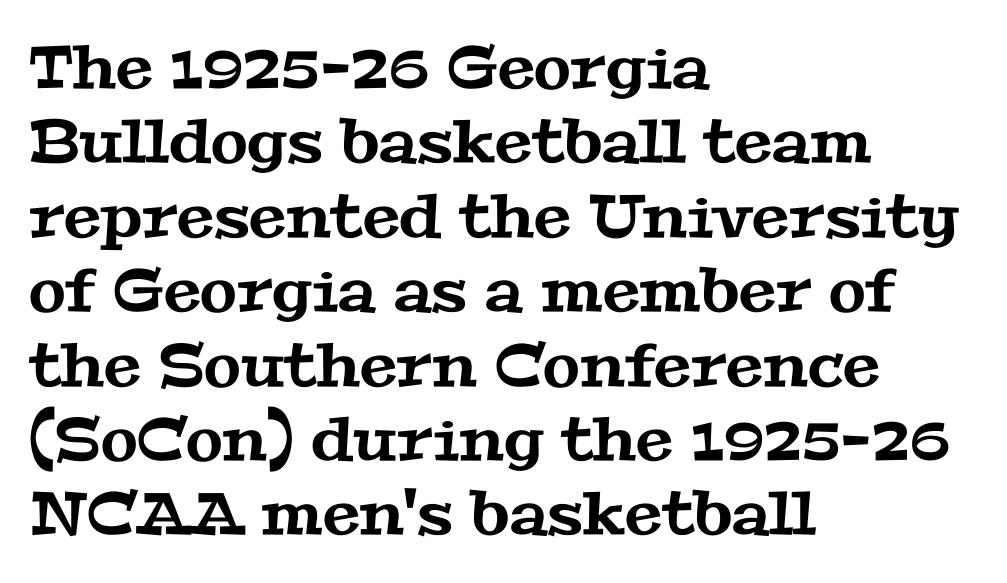
{"serif": "yes", "width": "wide", "stroke_contrast": "medium", "x_height": "medium", "monospaced": "no", "underline": "no", "align": "left", "line_spacing_ratio": 1.24, "letter_spacing": "normal", "letter_spacing_em": 0.0, "glyph_px": 60}
